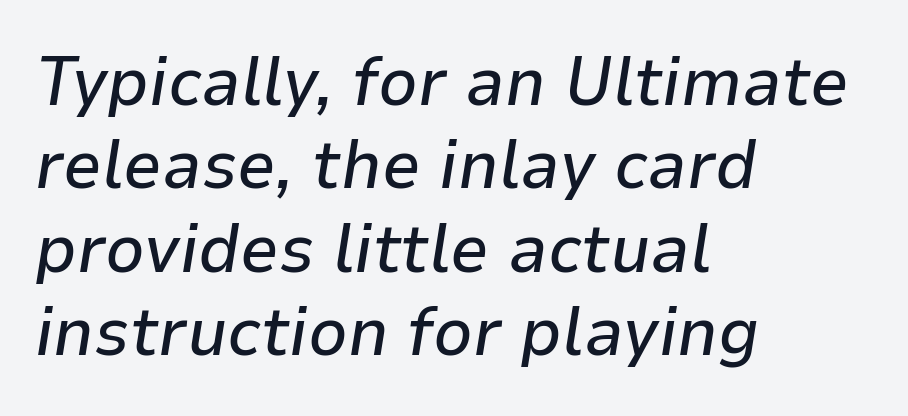
Q: Is the text italic (slanted)? A: Yes, it leans right by about 9 degrees.
Q: Is the text underlined? A: No.
Q: How is the paragraph aligned? A: Left-aligned.
Q: Is the spacing between letters normal or unusually wide? A: Normal.
Q: Width (condensed, normal, or wide)? A: Normal.
Q: Stroke contrast? A: Low.
Q: x-height? A: Medium.
Q: Monospaced? A: No.
